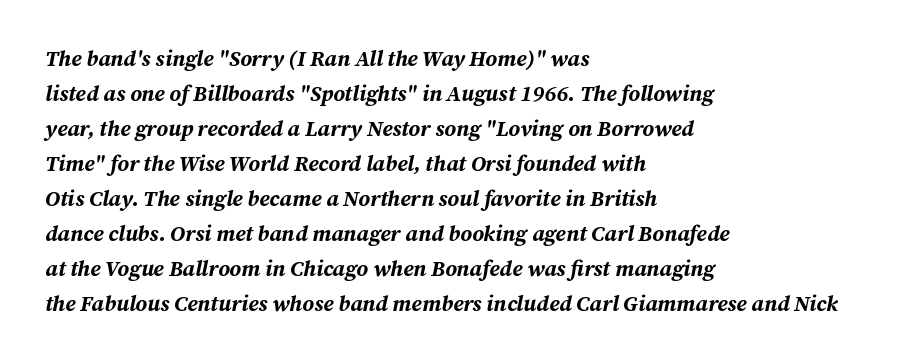
Q: Is the text bold? A: Yes.
Q: Is the text italic (slanted)? A: Yes, it leans right by about 12 degrees.
Q: Is the text underlined? A: No.
Q: How is the paragraph aligned? A: Left-aligned.
Q: Is the spacing between letters normal or unusually wide? A: Normal.
Q: Is the spacing between lines tight, normal or loose? A: Normal.
